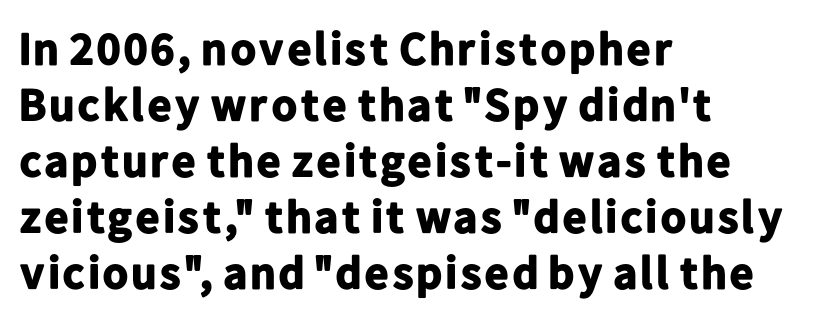
Notice how the stems are strictly vertical — no italics here. The letters advance in unequal steps, a hallmark of proportional type. Has an underline been added? It has not. Nothing unusual about the tracking: characters are spaced as the font intends.
